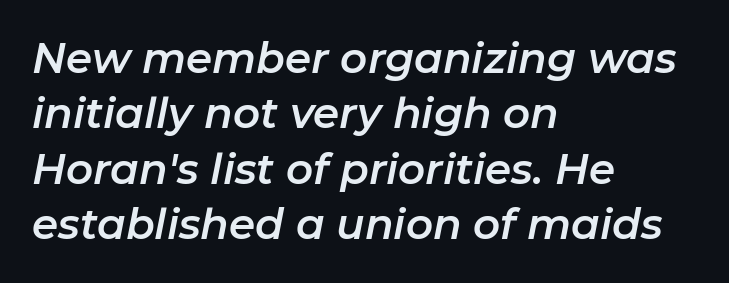
Q: Is the text italic (slanted)? A: Yes, it leans right by about 11 degrees.
Q: Is the text underlined? A: No.
Q: How is the paragraph aligned? A: Left-aligned.
Q: Is the spacing between letters normal or unusually wide? A: Normal.
Q: Is the spacing between lines tight, normal or loose? A: Normal.
Q: Width (condensed, normal, or wide)? A: Normal.
Q: Stroke contrast? A: Low.
Q: x-height? A: Medium.
Q: Monospaced? A: No.
